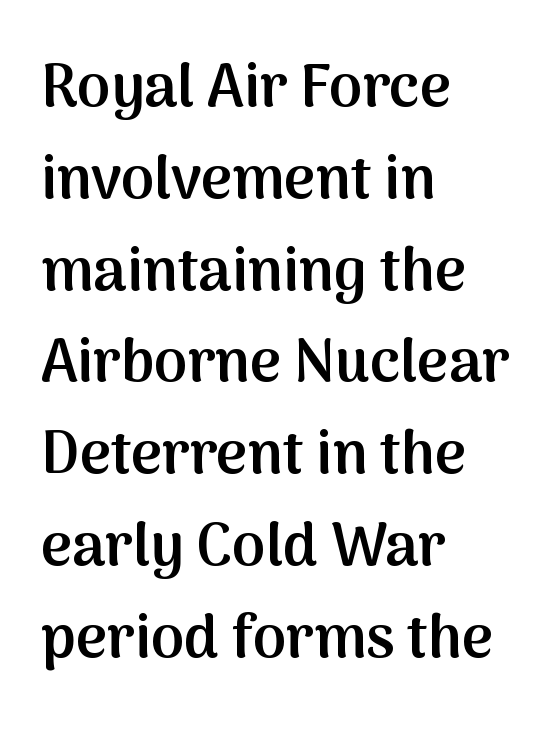
The image shows 60 px semibold sans-serif type, upright; set left-aligned, normal line spacing (1.53x), normal letter spacing, not underlined; medium stroke contrast and a medium x-height.
